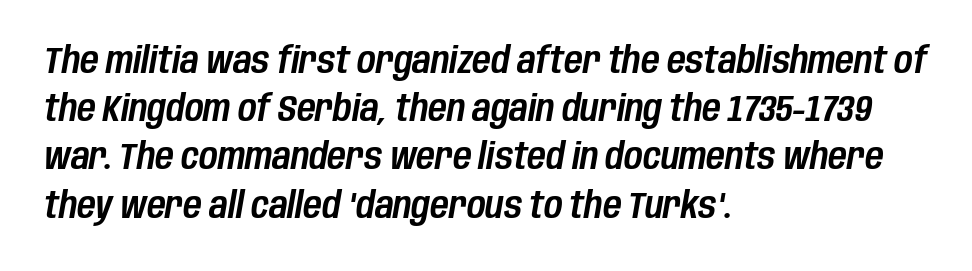
{"italic": "yes", "lean": "right", "slant_degrees": 10, "width": "condensed", "stroke_contrast": "low", "x_height": "large", "monospaced": "no", "underline": "no", "align": "left", "line_spacing": "normal", "line_spacing_ratio": 1.34, "letter_spacing": "normal", "letter_spacing_em": 0.0, "glyph_px": 36}
